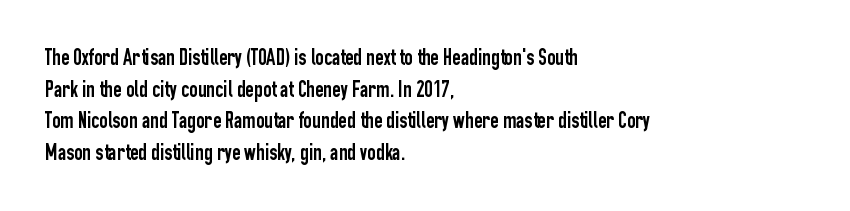
{"italic": "no", "underline": "no", "align": "left", "line_spacing": "normal", "line_spacing_ratio": 1.38, "letter_spacing": "normal", "letter_spacing_em": 0.0, "glyph_px": 23}
